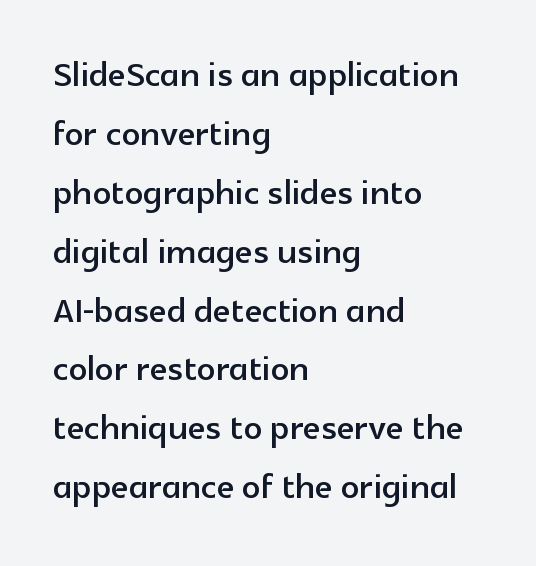
{"serif": "no", "italic": "no", "width": "normal", "x_height": "medium", "monospaced": "no", "underline": "no", "align": "left", "line_spacing": "normal", "line_spacing_ratio": 1.28, "letter_spacing": "normal", "letter_spacing_em": 0.0, "glyph_px": 46}
